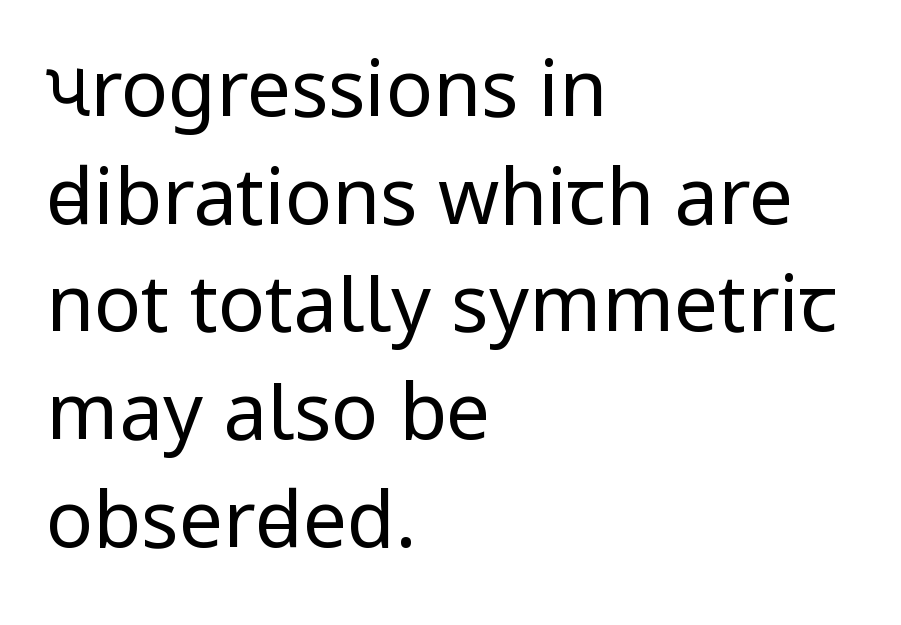
The image shows 78 px regular-weight, condensed sans-serif type, upright; set left-aligned, normal line spacing (1.38x), normal letter spacing, not underlined; low stroke contrast.
